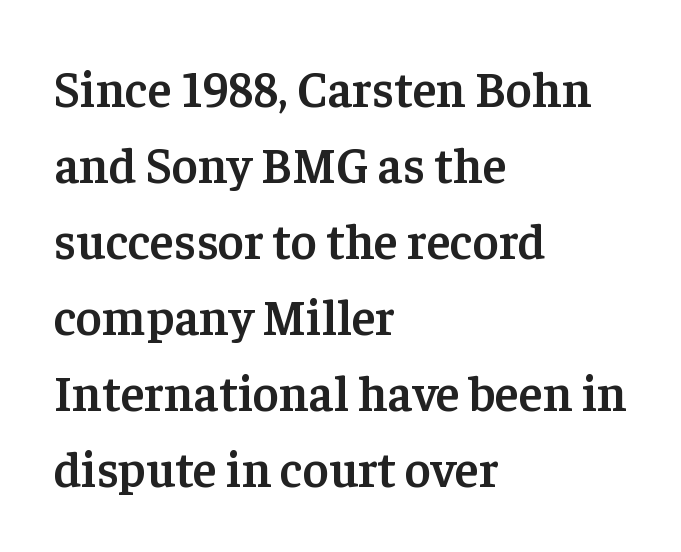
Q: Is the text bold? A: Semi-bold.
Q: Is the text italic (slanted)? A: No, it is upright.
Q: Is the typeface a serif or a sans-serif typeface? A: Serif.
Q: Is the text underlined? A: No.
Q: How is the paragraph aligned? A: Left-aligned.
Q: Is the spacing between letters normal or unusually wide? A: Normal.
Q: Is the spacing between lines tight, normal or loose? A: Normal.
Q: Width (condensed, normal, or wide)? A: Normal.
Q: Stroke contrast? A: Low.
Q: x-height? A: Medium.
Q: Monospaced? A: No.
